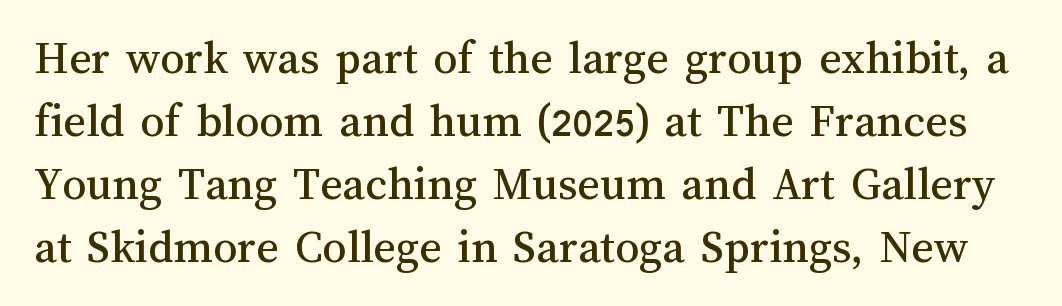
The image shows 48 px text type, upright; set normal line spacing (1.31x), normal letter spacing, not underlined; medium stroke contrast and a medium x-height.
